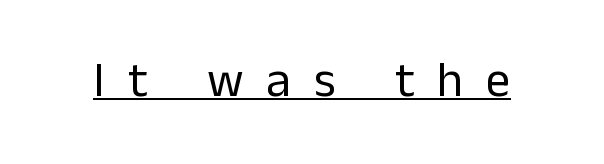
{"serif": "no", "italic": "no", "bold": "no", "weight": "regular", "width": "normal", "stroke_contrast": "low", "x_height": "medium", "monospaced": "no", "underline": "yes", "letter_spacing": "wide", "letter_spacing_em": 0.47, "glyph_px": 49}
